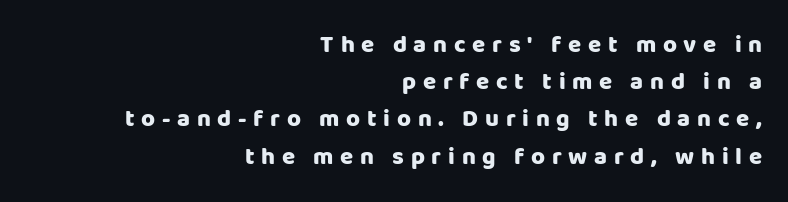
A typesetter would call this leading conventional body-copy spacing. Check the space under the baseline: it is left empty. Vertical strokes here are truly vertical. Inter-character spacing is expanded well beyond the font's built-in metrics.
